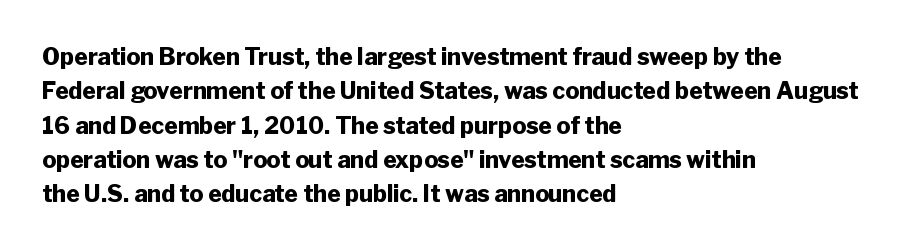
{"italic": "no", "bold": "yes", "underline": "no", "align": "left", "line_spacing": "normal", "line_spacing_ratio": 1.49, "letter_spacing": "normal", "letter_spacing_em": 0.0, "glyph_px": 23}
